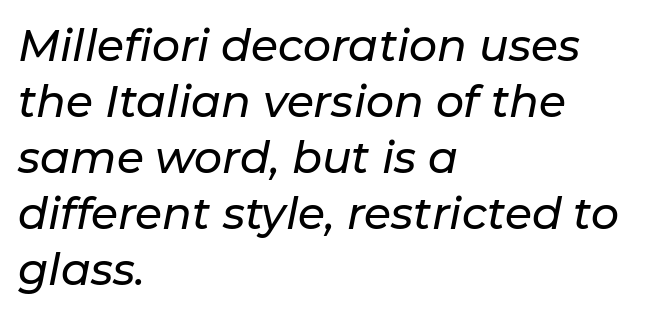
Q: Is the text italic (slanted)? A: Yes, it leans right by about 11 degrees.
Q: Is the text underlined? A: No.
Q: How is the paragraph aligned? A: Left-aligned.
Q: Is the spacing between letters normal or unusually wide? A: Normal.
Q: Is the spacing between lines tight, normal or loose? A: Normal.
Q: Width (condensed, normal, or wide)? A: Normal.
Q: Stroke contrast? A: Low.
Q: x-height? A: Medium.
Q: Monospaced? A: No.
